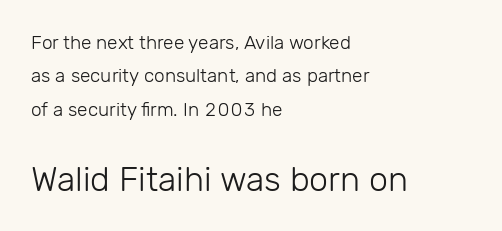
{"serif": "no", "italic": "no", "bold": "no", "weight": "light", "width": "normal", "stroke_contrast": "low", "x_height": "medium", "monospaced": "no", "underline": "no", "align": "left", "line_spacing_ratio": 1.76, "letter_spacing": "normal", "letter_spacing_em": 0.0, "larger_block": "second", "size_ratio": 1.79, "glyph_px": 34}
